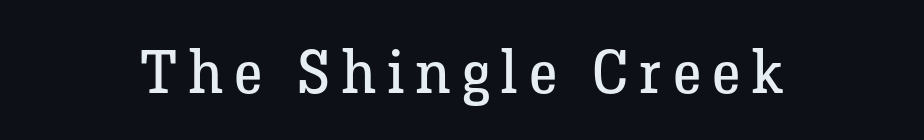
Q: Is the text bold? A: No.
Q: Is the text italic (slanted)? A: No, it is upright.
Q: Is the typeface a serif or a sans-serif typeface? A: Serif.
Q: Is the text underlined? A: No.
Q: How is the paragraph aligned? A: Centered.
Q: Width (condensed, normal, or wide)? A: Normal.
Q: Stroke contrast? A: Low.
Q: x-height? A: Medium.
Q: Monospaced? A: No.
